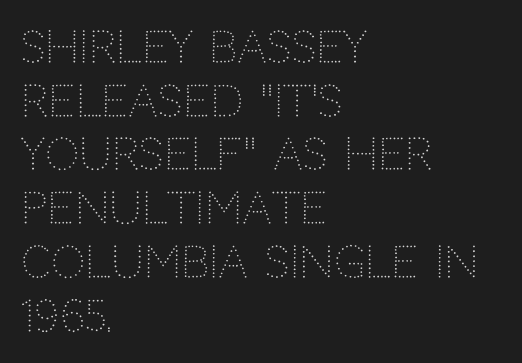
Q: Is the text bold? A: No.
Q: Is the text italic (slanted)? A: No, it is upright.
Q: Is the typeface a serif or a sans-serif typeface? A: Sans-serif.
Q: Is the text underlined? A: No.
Q: How is the paragraph aligned? A: Left-aligned.
Q: Is the spacing between letters normal or unusually wide? A: Normal.
Q: Is the spacing between lines tight, normal or loose? A: Normal.
Q: Width (condensed, normal, or wide)? A: Normal.
Q: Stroke contrast? A: Low.
Q: x-height? A: Large.
Q: Monospaced? A: No.
